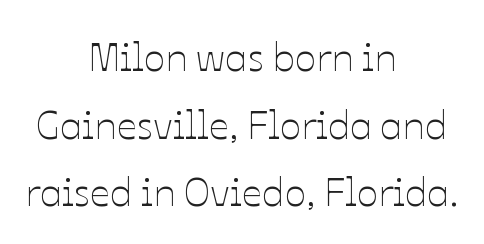
The strip under each line holds only bare page. Does the lettering tilt? It doesn't — this is upright. Letter spacing: default. Vertical spacing — default.
